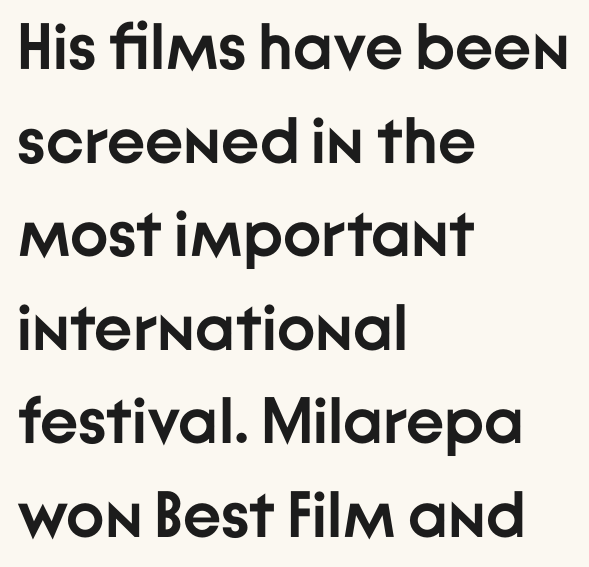
The image shows 65 px semibold sans-serif type, upright; set left-aligned, normal line spacing (1.44x), normal letter spacing, not underlined; low stroke contrast and a medium x-height.
